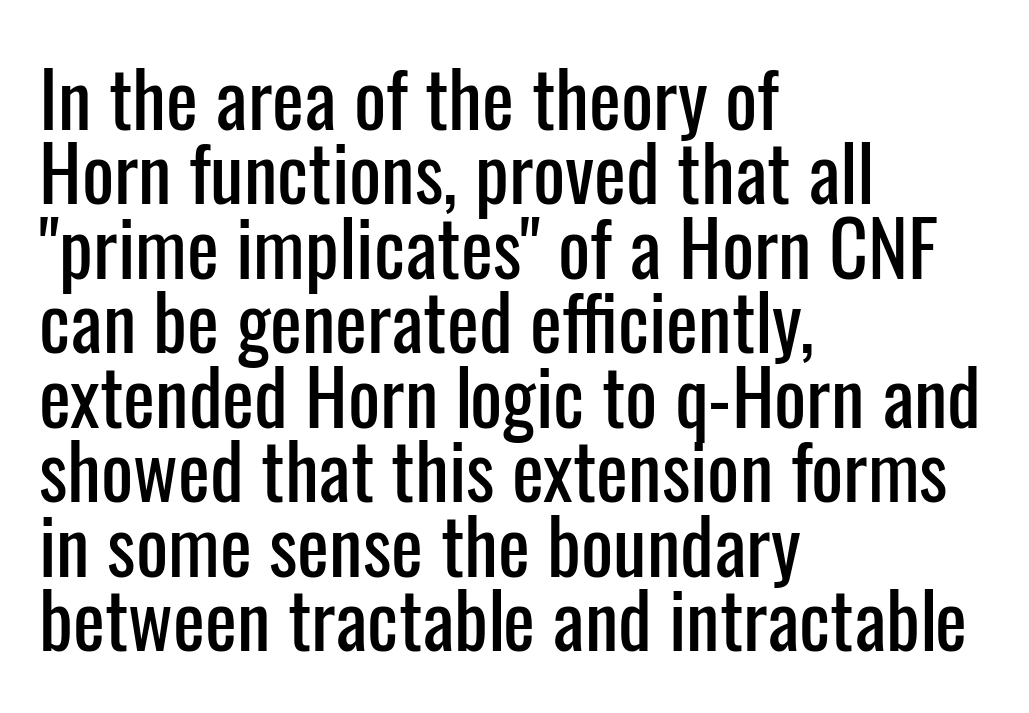
The image shows 76 px condensed sans-serif type, upright; set left-aligned, tight line spacing (0.98x), normal letter spacing, not underlined; low stroke contrast and a medium x-height.
